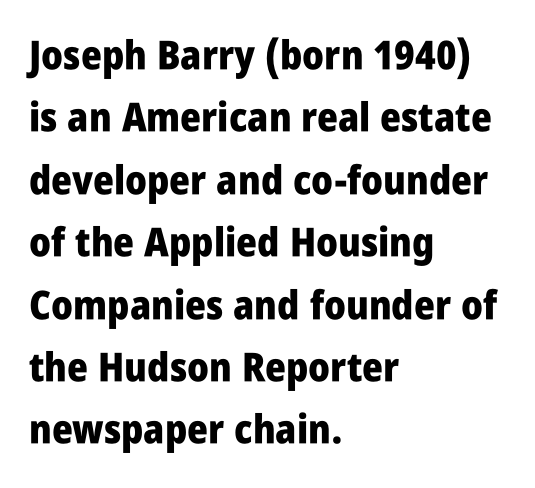
These lines keep a tight, regular rhythm from letter to letter. Just letters on the line, the space beneath them empty. Horizontal alignment here is leftward, the default for most running prose. This is roman type, the default non-slanted kind. Note: no serifs on the glyphs. If you measured baseline to baseline, you'd find a middling distance.
